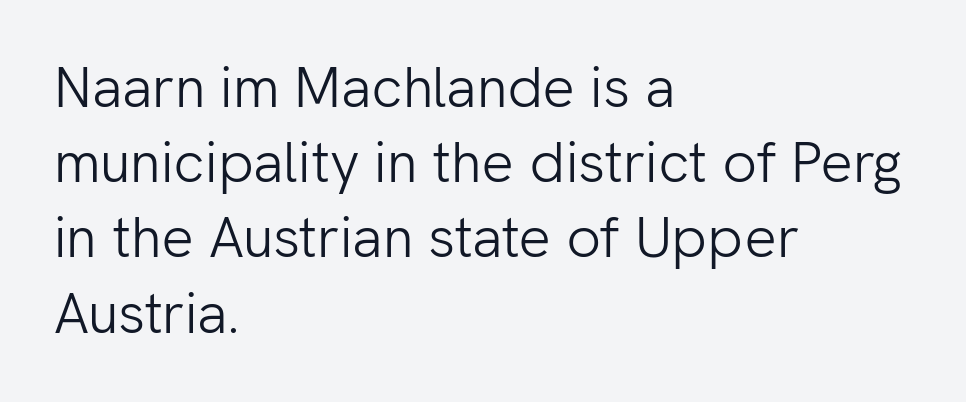
Q: Is the text bold? A: No.
Q: Is the text italic (slanted)? A: No, it is upright.
Q: Is the typeface a serif or a sans-serif typeface? A: Sans-serif.
Q: Is the text underlined? A: No.
Q: How is the paragraph aligned? A: Left-aligned.
Q: Is the spacing between letters normal or unusually wide? A: Normal.
Q: Is the spacing between lines tight, normal or loose? A: Normal.
Q: Width (condensed, normal, or wide)? A: Normal.
Q: Stroke contrast? A: Low.
Q: x-height? A: Medium.
Q: Monospaced? A: No.
